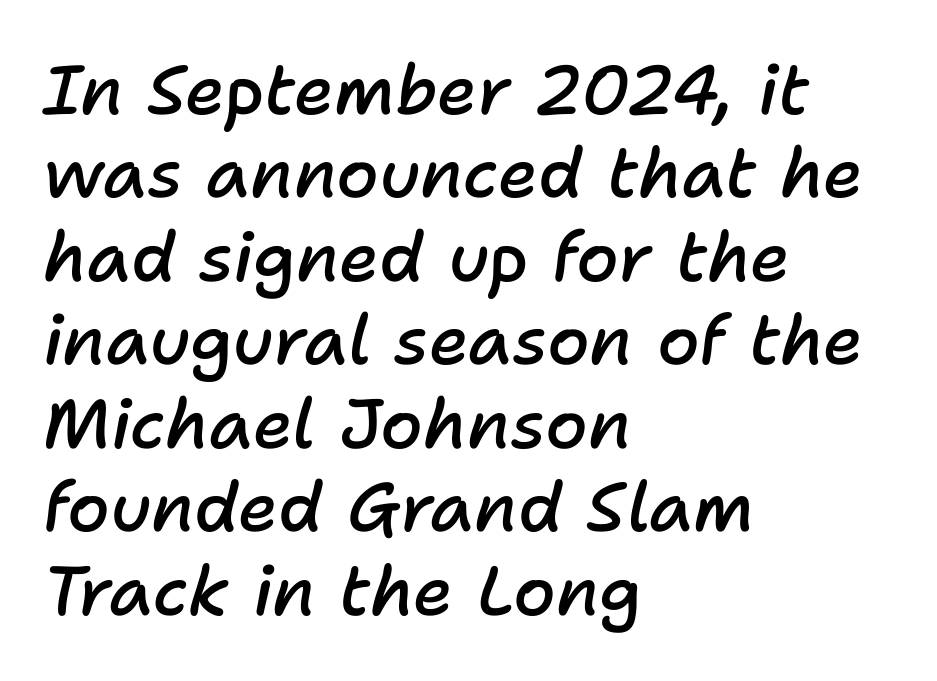
{"italic": "yes", "lean": "right", "slant_degrees": 11, "bold": "semi", "weight": "semibold", "width": "normal", "stroke_contrast": "low", "x_height": "medium", "monospaced": "no", "underline": "no", "align": "left", "line_spacing_ratio": 1.21, "letter_spacing": "normal", "letter_spacing_em": 0.0, "glyph_px": 69}
